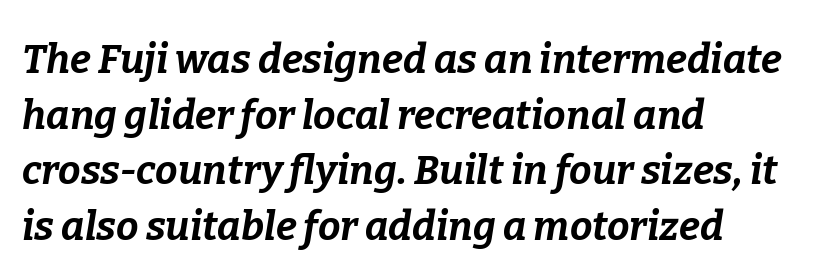
Q: Is the text bold? A: Yes.
Q: Is the text italic (slanted)? A: Yes, it leans right by about 9 degrees.
Q: Is the text underlined? A: No.
Q: How is the paragraph aligned? A: Left-aligned.
Q: Is the spacing between letters normal or unusually wide? A: Normal.
Q: Is the spacing between lines tight, normal or loose? A: Normal.
Q: Width (condensed, normal, or wide)? A: Normal.
Q: Stroke contrast? A: Low.
Q: x-height? A: Medium.
Q: Monospaced? A: No.
